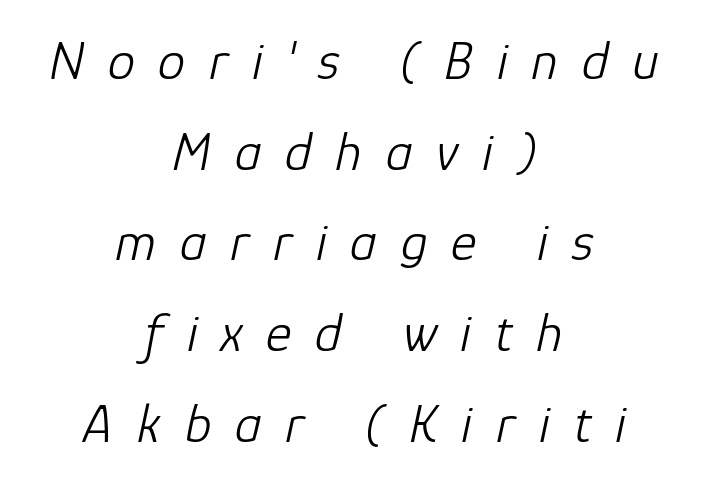
{"italic": "yes", "lean": "right", "slant_degrees": 12, "bold": "no", "weight": "light", "width": "normal", "stroke_contrast": "low", "x_height": "medium", "monospaced": "no", "underline": "no", "align": "center", "line_spacing": "normal", "line_spacing_ratio": 1.65, "letter_spacing": "wide", "letter_spacing_em": 0.43, "glyph_px": 55}
